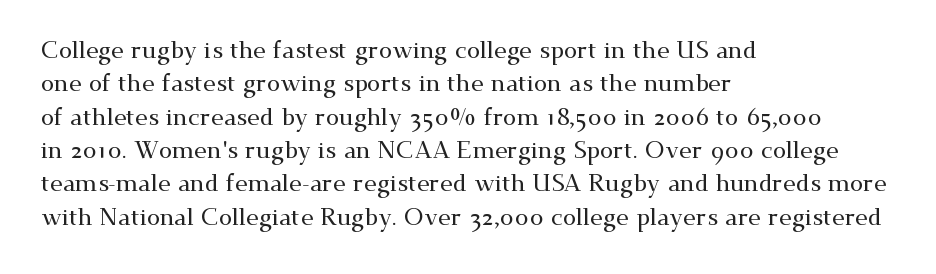
Style check: upright. Bare-footed words on every line. The passage shown has conventional tracking throughout. If you measured baseline to baseline, you'd find a middling distance. A student would call this left alignment; a typographer would say flush left, rag right.
